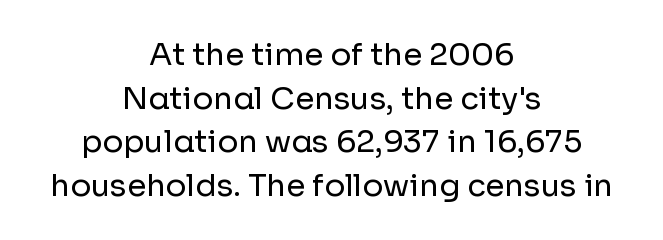
Look at the bottom of the vertical strokes: they stop flat, with no serifs. Underline: absent. Letter spacing: default. Proportional: the letters do not fall into vertical columns. Vertically, the passage feels balanced, rows spaced as you'd expect. It's the straight-up-and-down kind of type.
